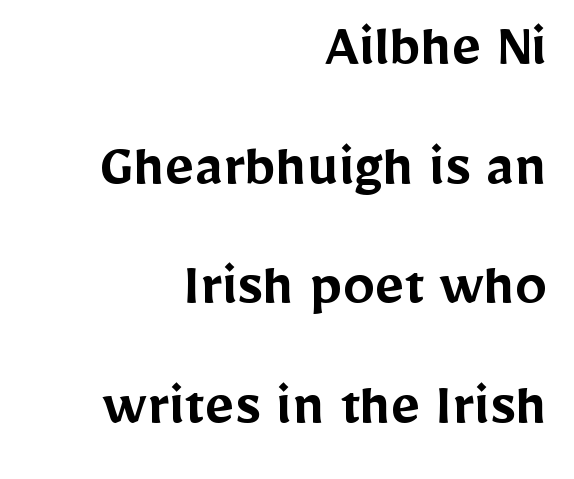
The font's upright variant was chosen for this text. Serifs: no, the terminals of the letterforms are clean. Descenders hang freely into open space. These lines are rendered in a variable-pitch font. This sample uses plain, unmodified letter spacing.
